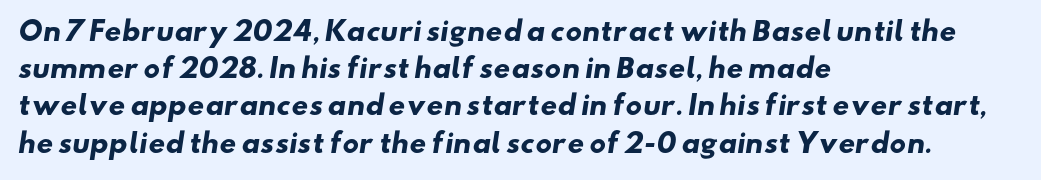
Q: Is the text bold? A: Yes.
Q: Is the text underlined? A: No.
Q: How is the paragraph aligned? A: Left-aligned.
Q: Is the spacing between letters normal or unusually wide? A: Normal.
Q: Is the spacing between lines tight, normal or loose? A: Normal.
